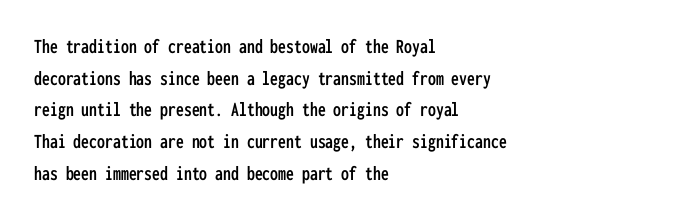
The image shows 21 px text type, upright; set left-aligned, normal line spacing (1.51x), normal letter spacing, not underlined.
